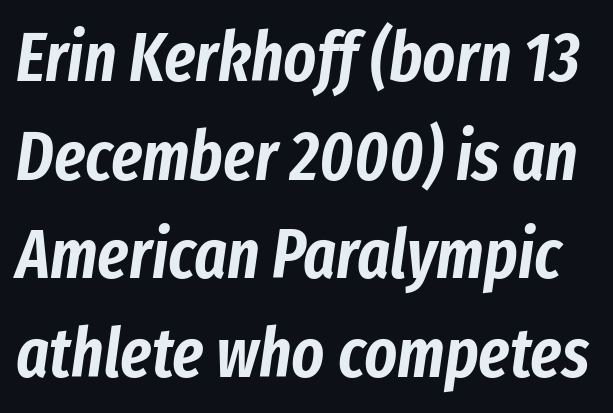
Varying glyph widths throughout — classic text-font behaviour. Words appear dense and cohesive because spacing is normal. Italic: yes, the glyphs are oblique. In terms of leading, this rendering sits right in the middle.
